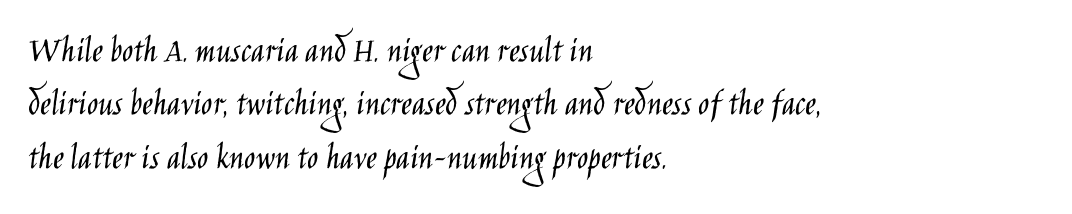
A classic flush-left, rag-right setting is used for this passage. Only glyphs here, with clear space below each row. Grotesque or geometric, the face here clearly has no serifs. Is this a heavy cut? Hardly; it is regular or lighter. Looks like regular typesetting: each glyph gets only the width it needs.
